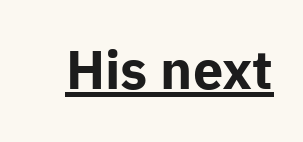
Q: Is the text bold? A: Yes.
Q: Is the text italic (slanted)? A: No, it is upright.
Q: Is the typeface a serif or a sans-serif typeface? A: Sans-serif.
Q: Is the text underlined? A: Yes.
Q: Is the spacing between letters normal or unusually wide? A: Normal.
Q: Width (condensed, normal, or wide)? A: Normal.
Q: Stroke contrast? A: Low.
Q: x-height? A: Medium.
Q: Monospaced? A: No.
